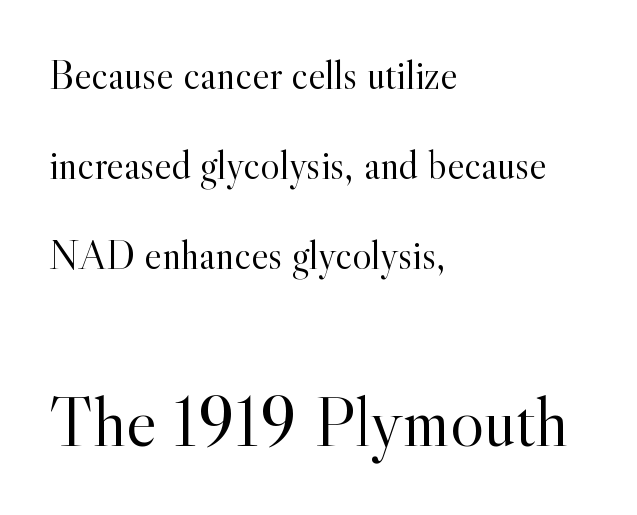
The later block is typeset at a bigger size than the earlier block. Nope, not italic — everything's standing straight. Rule under the text: the space is simply empty. The designer went with a serif here, giving each stem small feet. Reading down the block, your eye returns to a fixed left position each line.
